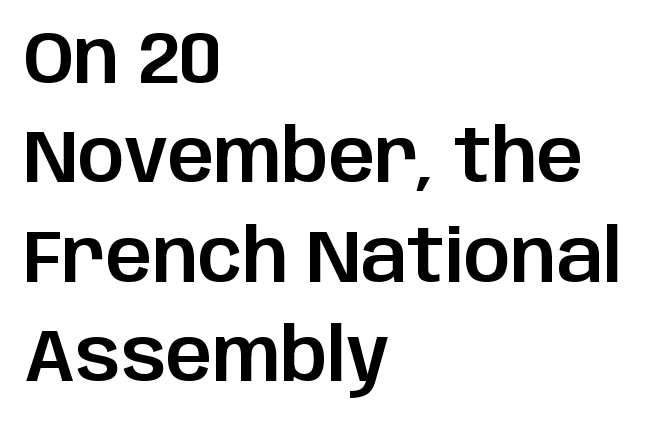
Q: Is the text italic (slanted)? A: No, it is upright.
Q: Is the typeface a serif or a sans-serif typeface? A: Sans-serif.
Q: Is the text underlined? A: No.
Q: How is the paragraph aligned? A: Left-aligned.
Q: Is the spacing between letters normal or unusually wide? A: Normal.
Q: Is the spacing between lines tight, normal or loose? A: Normal.
Q: Width (condensed, normal, or wide)? A: Normal.
Q: Stroke contrast? A: Low.
Q: x-height? A: Large.
Q: Monospaced? A: No.
